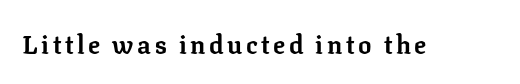
The image shows 25 px bold type, upright; set not underlined.
